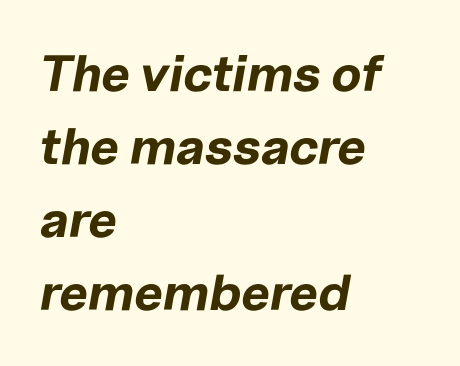
Q: Is the text bold? A: Yes.
Q: Is the text italic (slanted)? A: Yes, it leans right by about 10 degrees.
Q: Is the text underlined? A: No.
Q: How is the paragraph aligned? A: Left-aligned.
Q: Is the spacing between letters normal or unusually wide? A: Normal.
Q: Is the spacing between lines tight, normal or loose? A: Normal.
Q: Width (condensed, normal, or wide)? A: Normal.
Q: Stroke contrast? A: Low.
Q: x-height? A: Medium.
Q: Monospaced? A: No.
